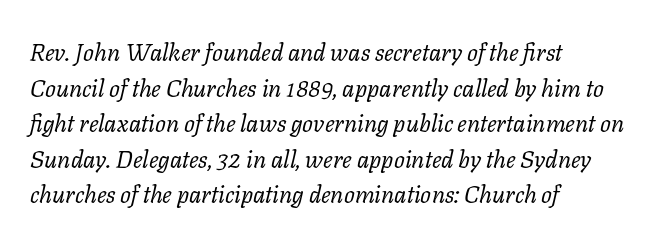
Q: Is the text bold? A: No.
Q: Is the text italic (slanted)? A: Yes, it leans right by about 11 degrees.
Q: Is the text underlined? A: No.
Q: How is the paragraph aligned? A: Left-aligned.
Q: Is the spacing between letters normal or unusually wide? A: Normal.
Q: Is the spacing between lines tight, normal or loose? A: Normal.
